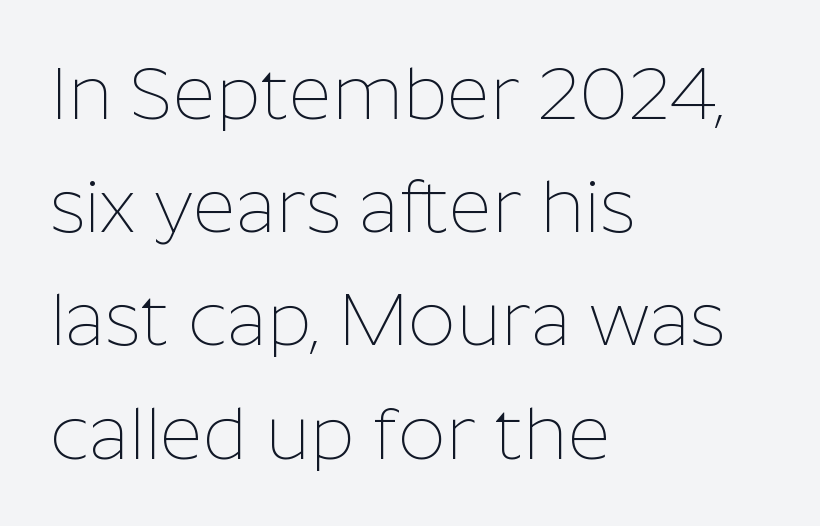
The image shows 74 px thin sans-serif type, upright; set left-aligned, normal line spacing (1.53x), normal letter spacing, not underlined; low stroke contrast and a medium x-height.
